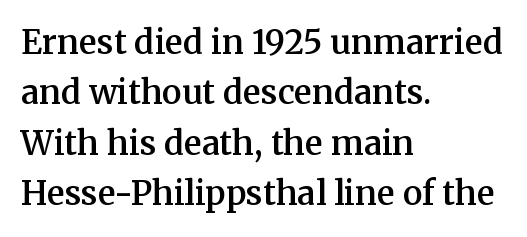
The image shows 33 px semibold serif type, upright; set left-aligned, normal line spacing (1.53x), normal letter spacing, not underlined; medium stroke contrast and a medium x-height.
